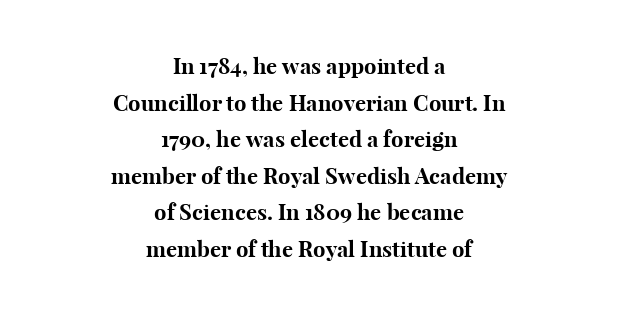
Q: Is the text bold? A: Yes.
Q: Is the text italic (slanted)? A: No, it is upright.
Q: Is the text underlined? A: No.
Q: How is the paragraph aligned? A: Centered.
Q: Is the spacing between letters normal or unusually wide? A: Normal.
Q: Is the spacing between lines tight, normal or loose? A: Normal.
